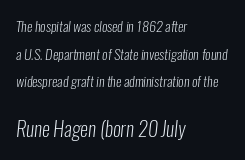
The specimen omits any rule beneath the text block's lines. The setting favours the left margin, as ordinary paragraphs usually do. These two chunks differ in scale, with the bottom chunk taking the larger measure. Letter spacing: default. Ink coverage per letter is moderate at most. Each new line begins a long way beneath the previous one.
